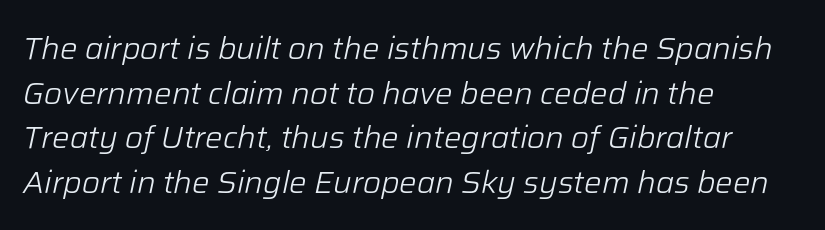
The image shows 31 px light type, italic (leaning right); set left-aligned, normal line spacing (1.44x), normal letter spacing, not underlined; low stroke contrast and a medium x-height.
